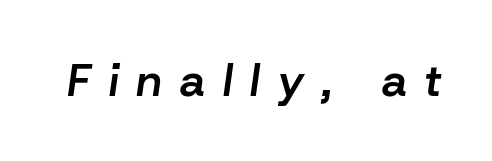
{"italic": "yes", "lean": "right", "slant_degrees": 8, "bold": "semi", "weight": "semibold", "width": "normal", "stroke_contrast": "low", "x_height": "medium", "monospaced": "no", "underline": "no", "letter_spacing": "wide", "letter_spacing_em": 0.4, "glyph_px": 45}
